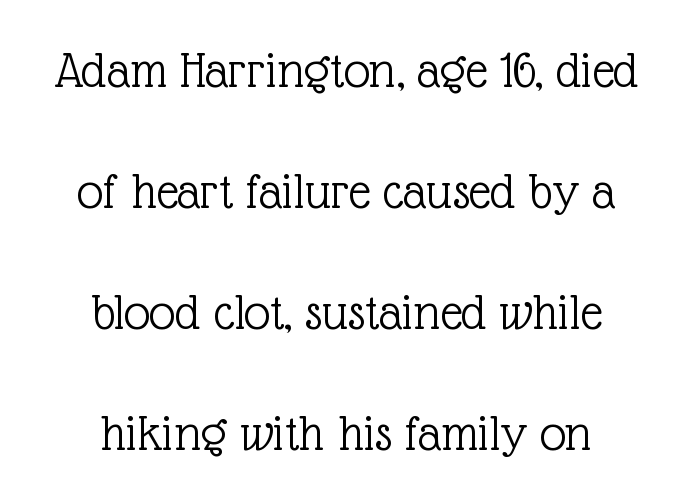
Q: Is the text bold? A: No.
Q: Is the text italic (slanted)? A: No, it is upright.
Q: Is the typeface a serif or a sans-serif typeface? A: Serif.
Q: Is the text underlined? A: No.
Q: How is the paragraph aligned? A: Centered.
Q: Is the spacing between letters normal or unusually wide? A: Normal.
Q: Is the spacing between lines tight, normal or loose? A: Loose.
Q: Width (condensed, normal, or wide)? A: Normal.
Q: x-height? A: Medium.
Q: Monospaced? A: No.
